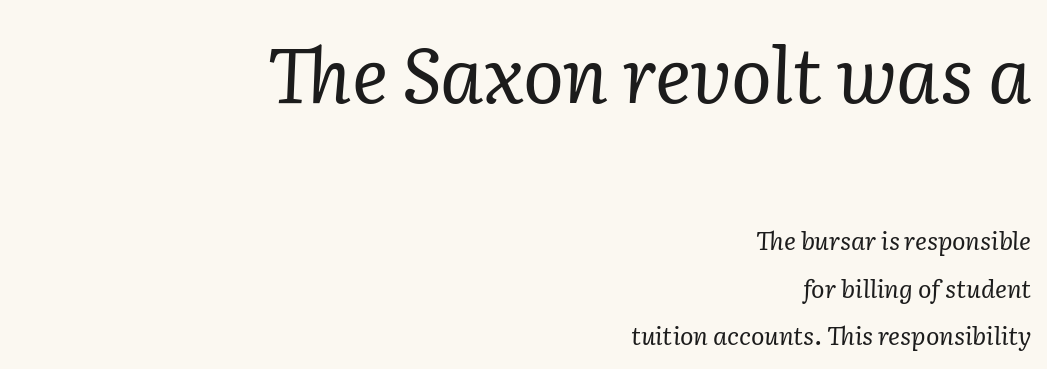
Q: Is the text bold? A: No.
Q: Is the text italic (slanted)? A: Yes, it leans right by about 2 degrees.
Q: Is the typeface a serif or a sans-serif typeface? A: Serif.
Q: Is the text underlined? A: No.
Q: How is the paragraph aligned? A: Right-aligned.
Q: Is the spacing between letters normal or unusually wide? A: Normal.
Q: Is the spacing between lines tight, normal or loose? A: Loose.
Q: Which block of text is set in a larger size, the first (top) or the second (bottom)? A: The first (top) one.
Q: Width (condensed, normal, or wide)? A: Normal.
Q: Stroke contrast? A: Low.
Q: x-height? A: Medium.
Q: Monospaced? A: No.
